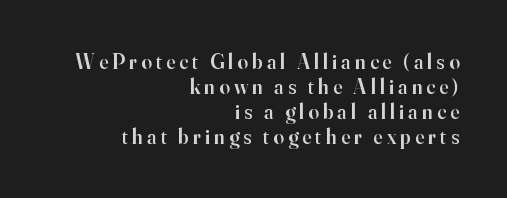
Q: Is the text bold? A: Semi-bold.
Q: Is the text italic (slanted)? A: No, it is upright.
Q: Is the text underlined? A: No.
Q: How is the paragraph aligned? A: Right-aligned.
